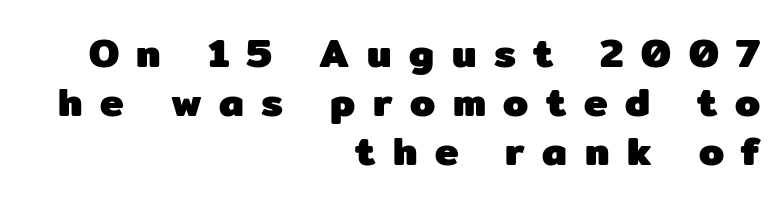
{"serif": "no", "italic": "no", "bold": "yes", "weight": "heavy", "width": "normal", "stroke_contrast": "low", "x_height": "medium", "monospaced": "no", "underline": "no", "align": "right", "line_spacing_ratio": 1.23, "letter_spacing": "wide", "letter_spacing_em": 0.44, "glyph_px": 40}
